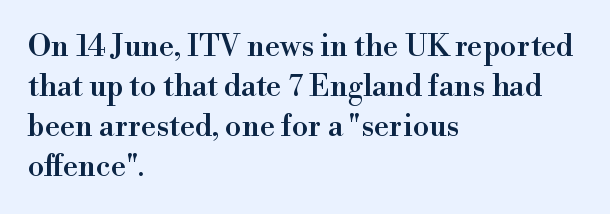
This rendering leaves character spacing at its baseline value. This rendering uses left alignment, leaving the right contour irregular. The words here are not underlined. The face used here is proportionally spaced, like ordinary book or web type. The line-height multiplier appears to be the usual default.
